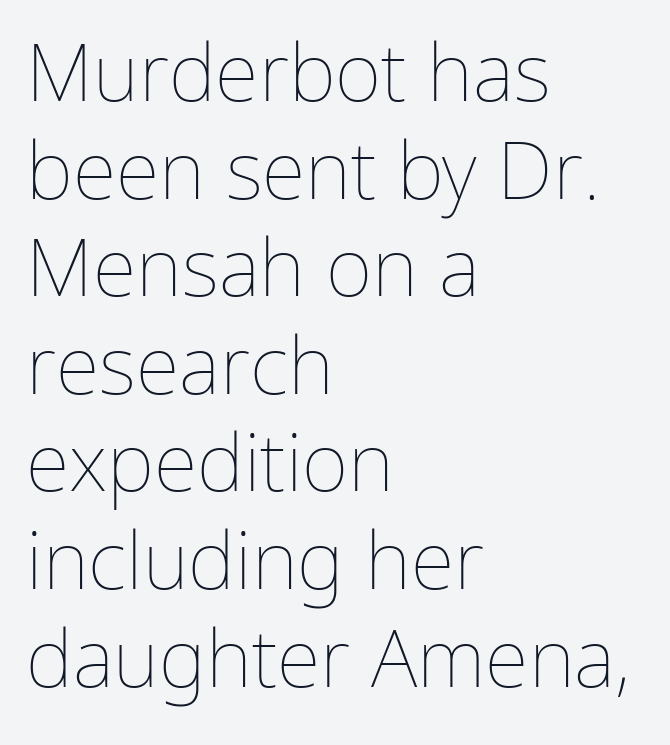
{"italic": "no", "bold": "no", "weight": "thin", "width": "normal", "stroke_contrast": "low", "x_height": "medium", "monospaced": "no", "underline": "no", "align": "left", "line_spacing_ratio": 1.22, "letter_spacing": "normal", "letter_spacing_em": 0.0, "glyph_px": 80}
